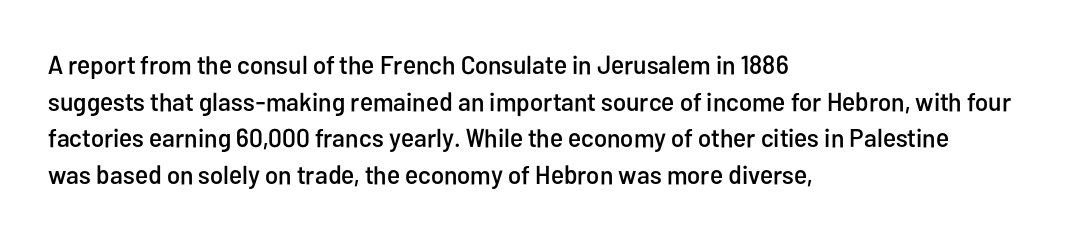
The image shows 26 px text type, upright; set left-aligned, normal line spacing (1.41x), normal letter spacing, not underlined.
